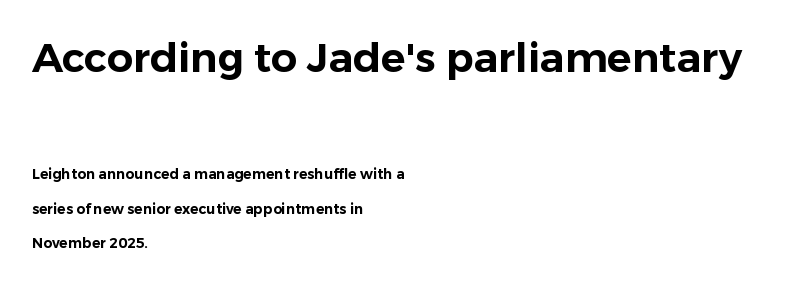
{"serif": "no", "italic": "no", "width": "normal", "stroke_contrast": "low", "x_height": "medium", "monospaced": "no", "underline": "no", "align": "left", "line_spacing": "loose", "line_spacing_ratio": 2.45, "letter_spacing": "normal", "letter_spacing_em": 0.0, "larger_block": "first", "size_ratio": 2.93, "glyph_px": 41}
